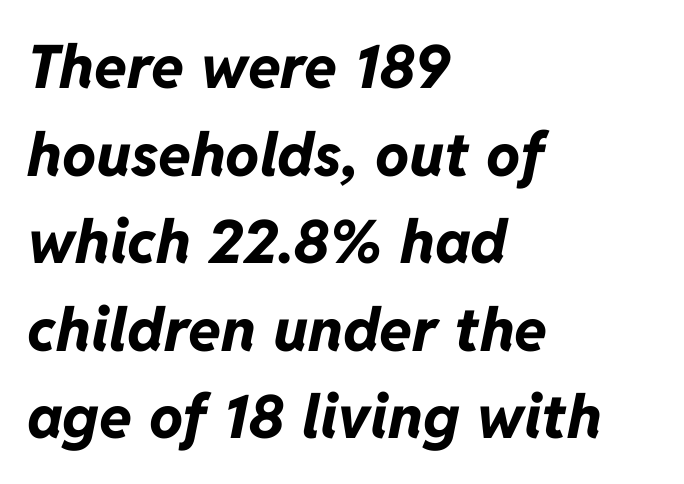
Short note: letters normally spaced. Varying glyph widths throughout — classic text-font behaviour. Horizontal bands of white between lines are of average thickness. Italic? Definitely — the glyphs are oblique. As a designer I'd log this as weight 700, bold.
